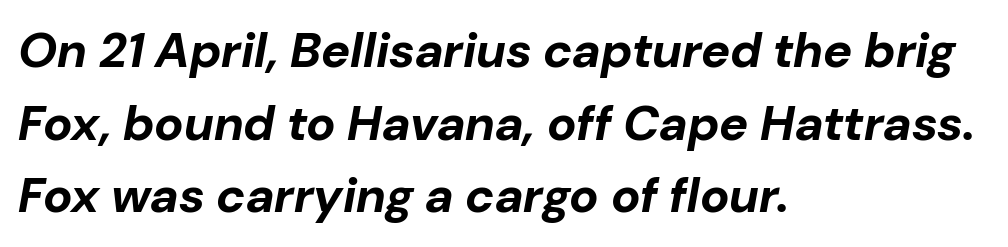
The image shows 49 px bold type, italic (leaning right); set left-aligned, normal line spacing (1.48x), normal letter spacing, not underlined; low stroke contrast and a medium x-height.
